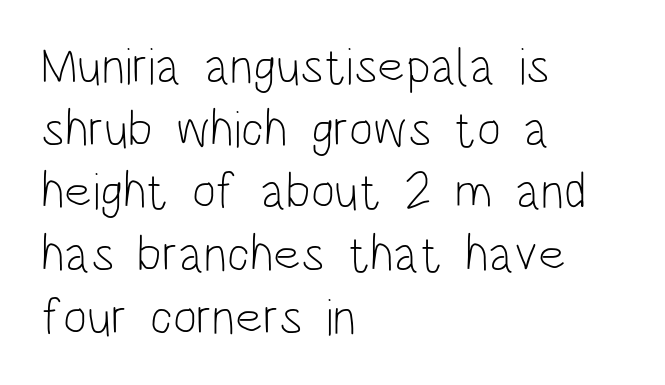
Students, note that the glyphs here touch the page at normal intervals. Italic? Not at all — the glyphs are vertical. Bold? No — there's no thickening of the strokes. Type without underlining. The letters advance in unequal steps, a hallmark of proportional type.
